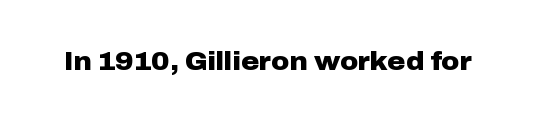
Underlining? Definitely not there. Strong, thick strokes mark this as bold type. This sample uses an upright cut, with every glyph sitting square on the baseline. A typesetter would call this zero additional tracking.
